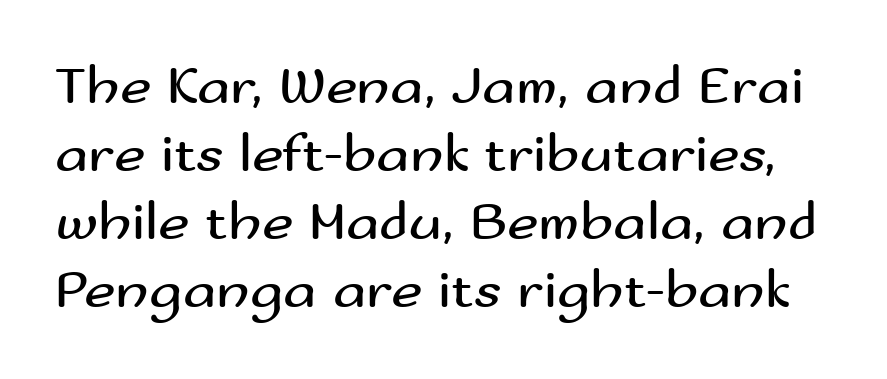
Is this a sans? Yes — the strokes have no serifs. Is the letter spacing exaggerated? No — it looks like the ordinary default. Do the characters align in a grid? No, the font is proportional. Is there any slant? The stems are plumb. Descender tails drop into unmarked territory.
